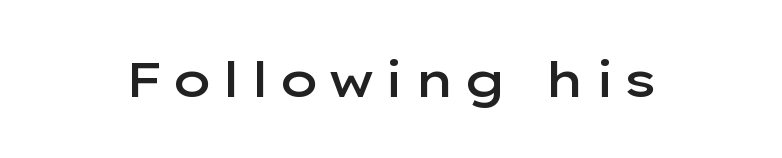
The glyphs in this specimen are sans serif. Compared with an ordinary text face, these strokes are moderately heavier — a semibold. This sample has the flowing, uneven cadence of proportional lettering. Decoration check: the copy has no underline. Every character sits straight up, as roman type does.
